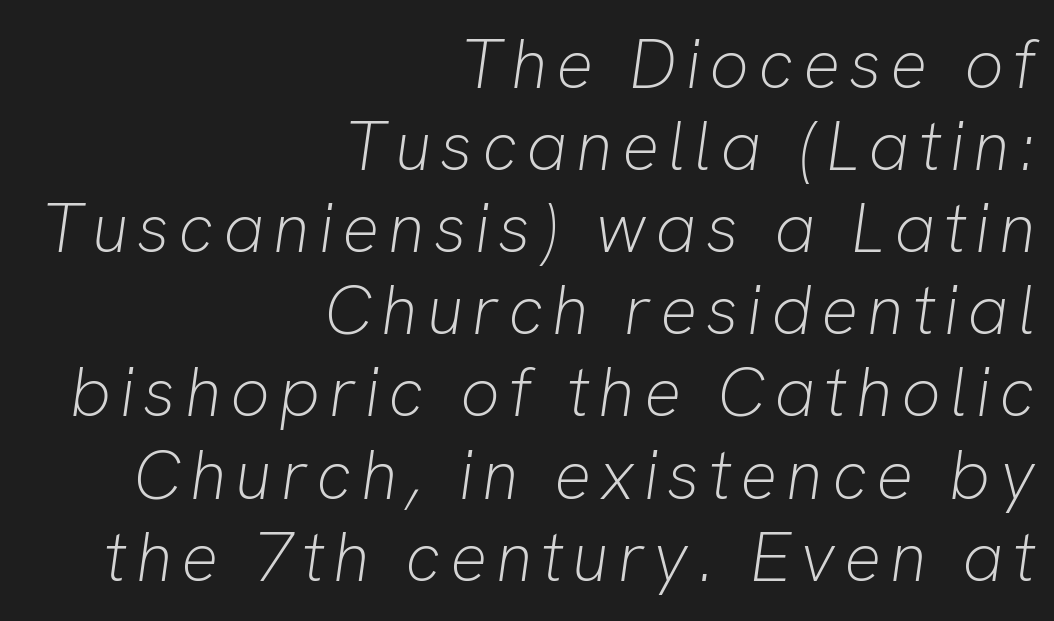
The image shows 69 px light type, italic (leaning right); set right-aligned, line spacing 1.19x, not underlined; low stroke contrast and a medium x-height.
